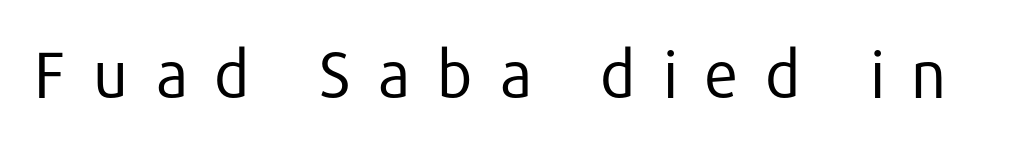
Q: Is the text bold? A: No.
Q: Is the text italic (slanted)? A: No, it is upright.
Q: Is the typeface a serif or a sans-serif typeface? A: Sans-serif.
Q: Is the text underlined? A: No.
Q: Is the spacing between letters normal or unusually wide? A: Unusually wide.
Q: Width (condensed, normal, or wide)? A: Normal.
Q: Stroke contrast? A: Low.
Q: x-height? A: Medium.
Q: Monospaced? A: No.
